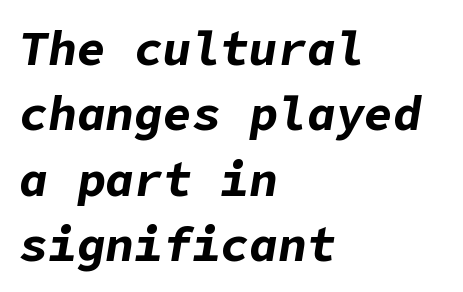
Q: Is the text bold? A: Yes.
Q: Is the text italic (slanted)? A: Yes, it leans right by about 9 degrees.
Q: Is the text underlined? A: No.
Q: How is the paragraph aligned? A: Left-aligned.
Q: Is the spacing between letters normal or unusually wide? A: Normal.
Q: Is the spacing between lines tight, normal or loose? A: Normal.
Q: Width (condensed, normal, or wide)? A: Normal.
Q: Stroke contrast? A: Low.
Q: x-height? A: Medium.
